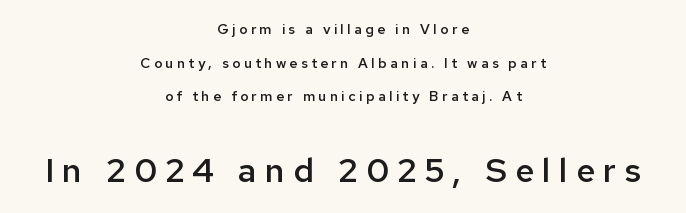
Q: Is the text bold? A: Semi-bold.
Q: Is the text italic (slanted)? A: No, it is upright.
Q: Is the typeface a serif or a sans-serif typeface? A: Sans-serif.
Q: Is the text underlined? A: No.
Q: How is the paragraph aligned? A: Centered.
Q: Is the spacing between letters normal or unusually wide? A: Unusually wide.
Q: Is the spacing between lines tight, normal or loose? A: Loose.
Q: Which block of text is set in a larger size, the first (top) or the second (bottom)? A: The second (bottom) one.
Q: Width (condensed, normal, or wide)? A: Normal.
Q: Stroke contrast? A: Low.
Q: x-height? A: Medium.
Q: Monospaced? A: No.
